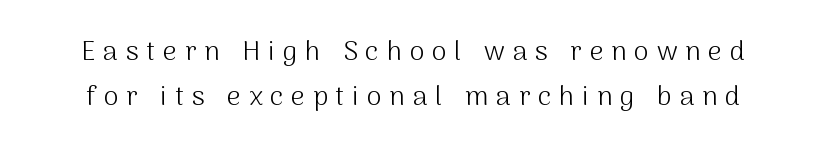
{"italic": "no", "bold": "no", "underline": "no", "line_spacing": "normal", "line_spacing_ratio": 1.65, "letter_spacing": "wide", "letter_spacing_em": 0.29, "glyph_px": 27}
